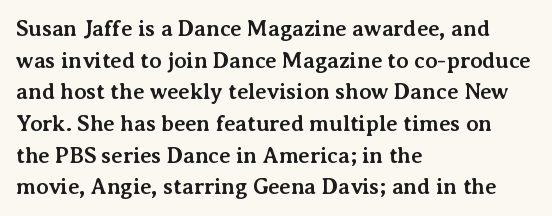
{"italic": "no", "bold": "yes", "underline": "no", "align": "left", "line_spacing": "normal", "line_spacing_ratio": 1.44, "letter_spacing": "normal", "letter_spacing_em": 0.0, "glyph_px": 22}
